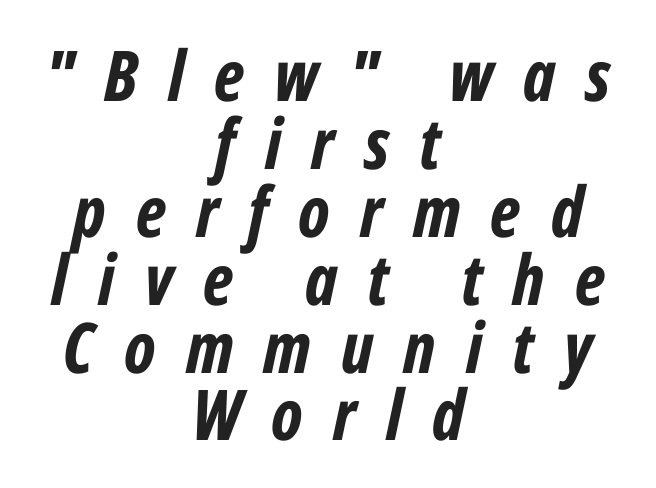
The image shows 70 px bold, condensed type, italic (leaning right); set centered, tight line spacing (0.97x), unusually wide letter spacing (+0.43 em), not underlined; low stroke contrast and a medium x-height.
